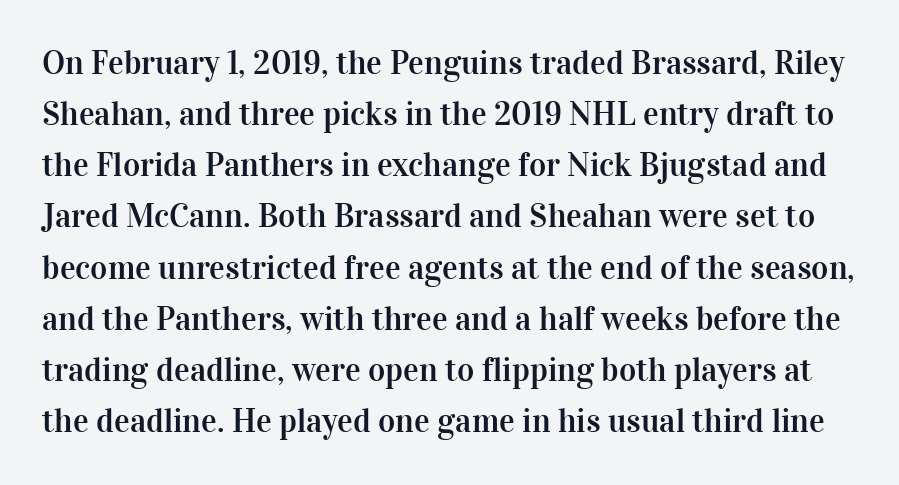
The image shows 33 px serif type, upright; set normal line spacing (1.55x), normal letter spacing, not underlined; high stroke contrast and a medium x-height.
